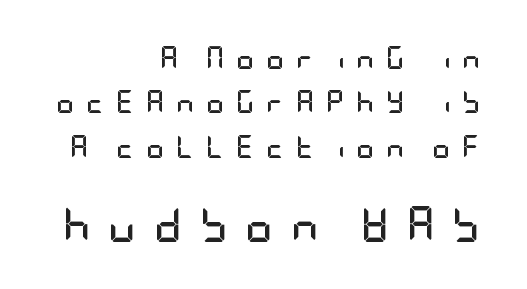
The letters are spread apart with noticeably loose tracking. Is the lower block the larger one? Yes — the lower block carries the bigger type. The strip under each line holds only bare page. To sum up the face: it is a sans, with no serifs.
